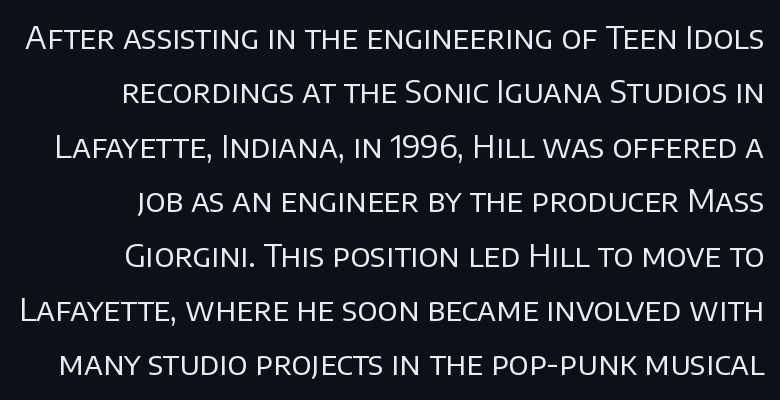
In terms of letterform style, serifs are entirely absent. The gap between lines stays unmarked. What stands out about the letter spacing? Nothing — it is the standard amount. Note the varied advance widths — an 'i' is clearly narrower than an 'm'. The lines sit at an ordinary, default distance from one another. A typesetter would mark this as roman, not italic.
